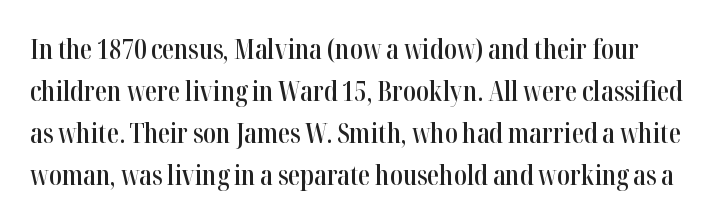
{"italic": "no", "bold": "semi", "underline": "no", "line_spacing": "normal", "line_spacing_ratio": 1.56, "letter_spacing": "normal", "letter_spacing_em": 0.0, "glyph_px": 27}
